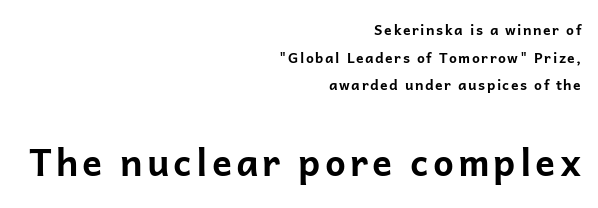
The image shows 37 px bold sans-serif type, upright; set right-aligned, loose line spacing (1.98x), not underlined; the second (bottom) block is 2.64x larger; low stroke contrast and a medium x-height.
